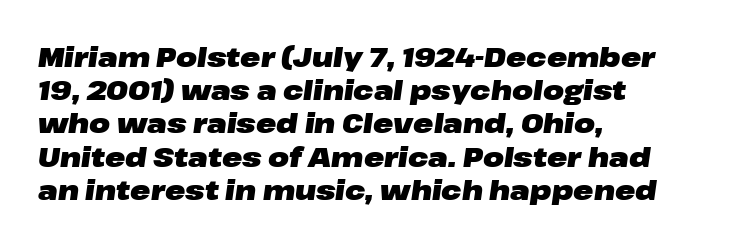
{"italic": "yes", "lean": "right", "slant_degrees": 8, "bold": "yes", "underline": "no", "align": "left", "line_spacing_ratio": 1.23, "letter_spacing": "normal", "letter_spacing_em": 0.0, "glyph_px": 27}
